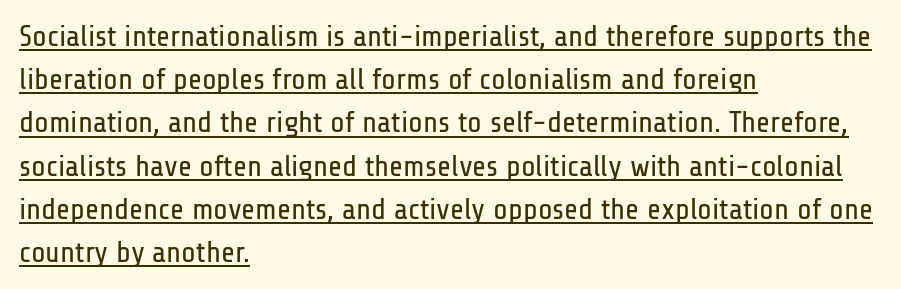
Q: Is the text bold? A: No.
Q: Is the text italic (slanted)? A: No, it is upright.
Q: Is the typeface a serif or a sans-serif typeface? A: Sans-serif.
Q: Is the text underlined? A: Yes.
Q: How is the paragraph aligned? A: Left-aligned.
Q: Is the spacing between letters normal or unusually wide? A: Normal.
Q: Is the spacing between lines tight, normal or loose? A: Normal.
Q: Width (condensed, normal, or wide)? A: Condensed.
Q: Stroke contrast? A: Low.
Q: x-height? A: Medium.
Q: Monospaced? A: No.
